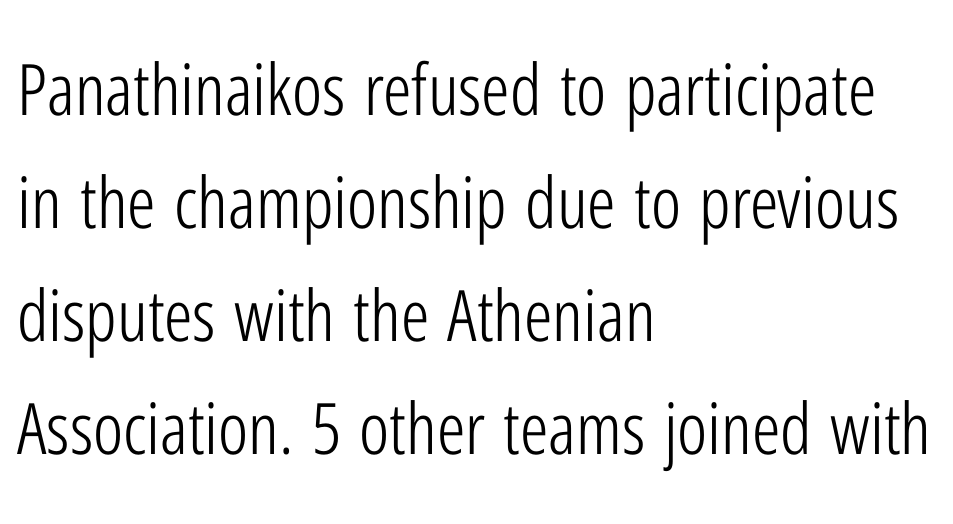
Q: Is the text bold? A: No.
Q: Is the text italic (slanted)? A: No, it is upright.
Q: Is the typeface a serif or a sans-serif typeface? A: Sans-serif.
Q: Is the text underlined? A: No.
Q: How is the paragraph aligned? A: Left-aligned.
Q: Is the spacing between letters normal or unusually wide? A: Normal.
Q: Is the spacing between lines tight, normal or loose? A: Normal.
Q: Width (condensed, normal, or wide)? A: Condensed.
Q: Stroke contrast? A: Low.
Q: x-height? A: Medium.
Q: Monospaced? A: No.
